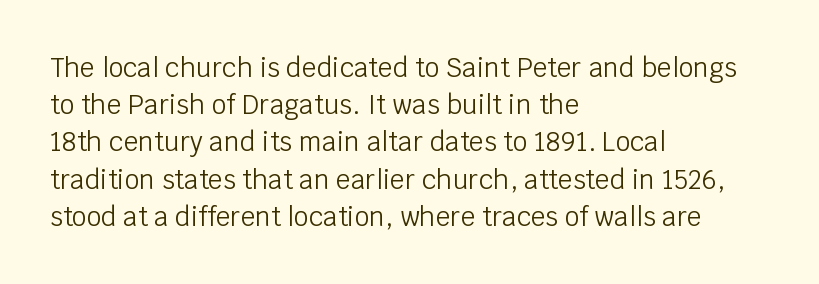
{"italic": "no", "bold": "no", "underline": "no", "align": "left", "line_spacing": "normal", "line_spacing_ratio": 1.43, "letter_spacing": "normal", "letter_spacing_em": 0.0, "glyph_px": 26}
